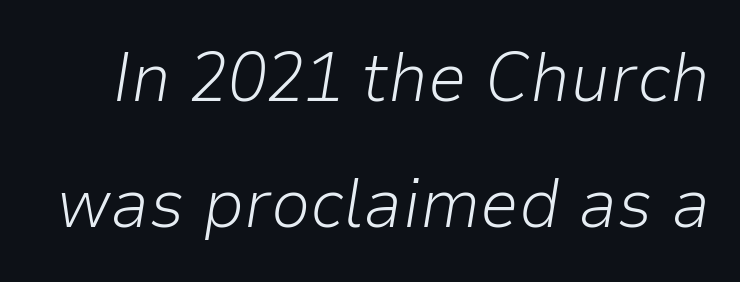
The text carries the slant typical of an italic or oblique font. A light-to-regular cut is what we see here. Think of a printed novel: that variable character pitch is what you see here. Lines of text with bare space underneath. Tracking here is standard; glyphs follow each other at the usual distance.
